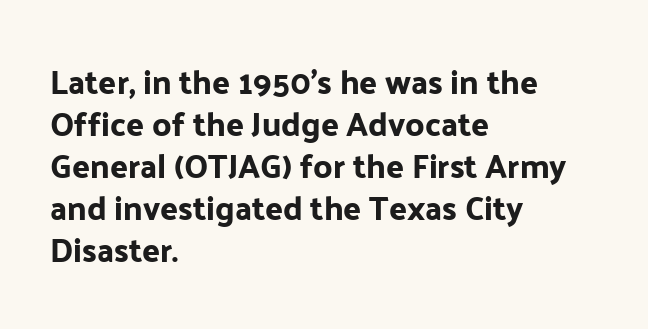
The image shows 33 px sans-serif type, upright; set left-aligned, normal line spacing (1.27x), normal letter spacing, not underlined; low stroke contrast and a medium x-height.
